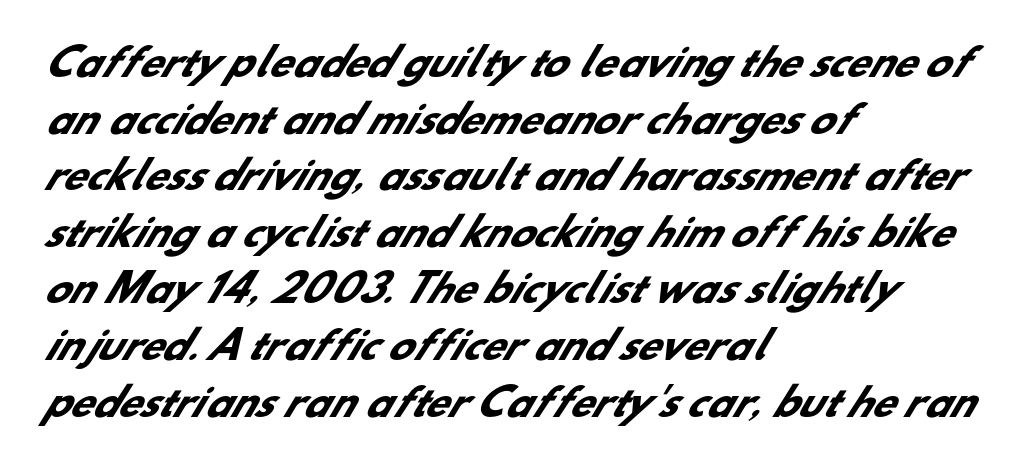
The image shows 37 px heavy sans-serif type; set left-aligned, normal line spacing (1.53x), normal letter spacing, not underlined; low stroke contrast and a small x-height.
